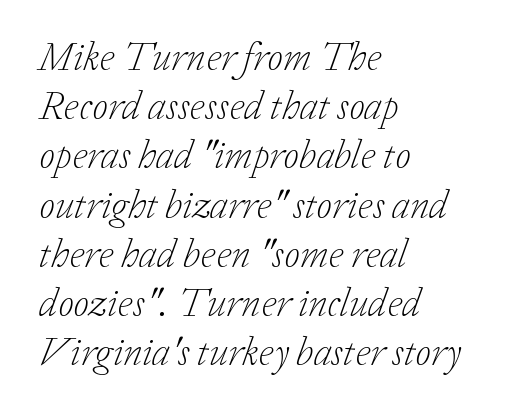
A typesetter would mark this as italic. Proportional: the letters do not fall into vertical columns. Short note: letters normally spaced. Serifs: yes, visible at the terminals of the letterforms. A light-to-regular cut is what we see here.
